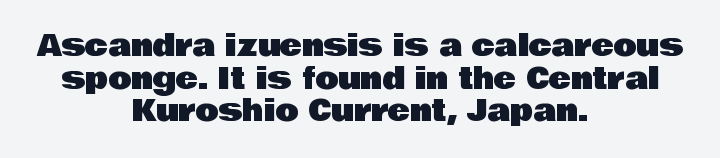
These lines keep a tight, regular rhythm from letter to letter. The letters advance in unequal steps, a hallmark of proportional type. Grotesque or geometric, the face here clearly has no serifs. Every stem runs plumb, perpendicular to the baseline.
